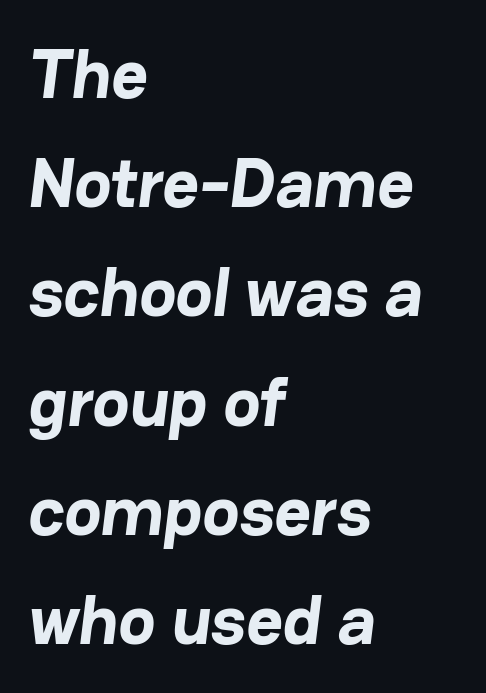
Leading: standard. Thick stems and heavy bowls — unmistakably bold. Typeset ragged right — the left edge is the straight one. This rendering features lettering with no underline. Character widths vary here, with narrow letters taking less room than wide ones.
